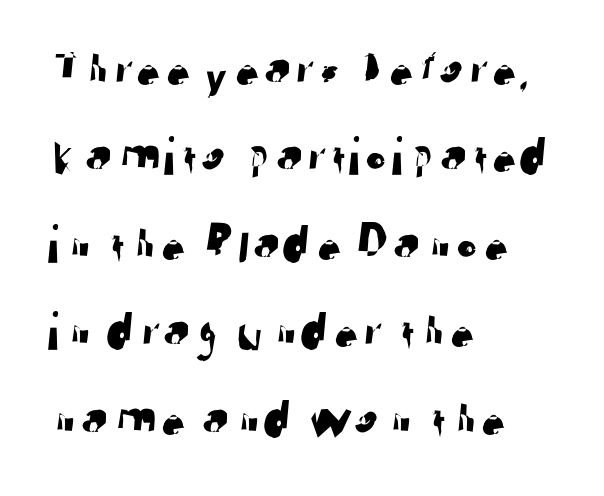
This sample is left-justified, so line endings fall wherever the words run out. Are there feet on the stems? There aren't — it's a sans. Baseline-to-baseline distance is the conventional proportion of letter height. Check the space under the baseline: it is left empty.
